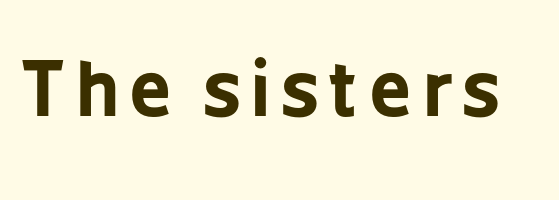
The image shows 74 px bold, condensed sans-serif type, upright; set not underlined; low stroke contrast and a medium x-height.
